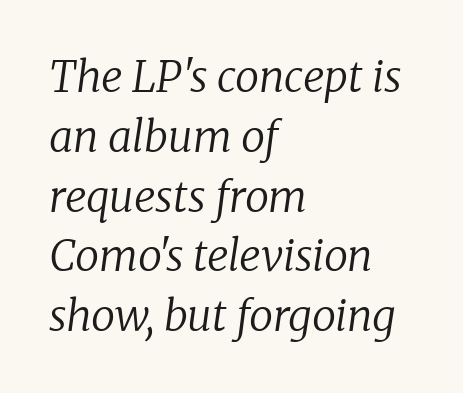
Q: Is the text bold? A: No.
Q: Is the text italic (slanted)? A: Yes, it leans right by about 8 degrees.
Q: Is the typeface a serif or a sans-serif typeface? A: Serif.
Q: Is the text underlined? A: No.
Q: How is the paragraph aligned? A: Left-aligned.
Q: Is the spacing between letters normal or unusually wide? A: Normal.
Q: Is the spacing between lines tight, normal or loose? A: Normal.
Q: Width (condensed, normal, or wide)? A: Normal.
Q: Stroke contrast? A: Low.
Q: x-height? A: Medium.
Q: Monospaced? A: No.
